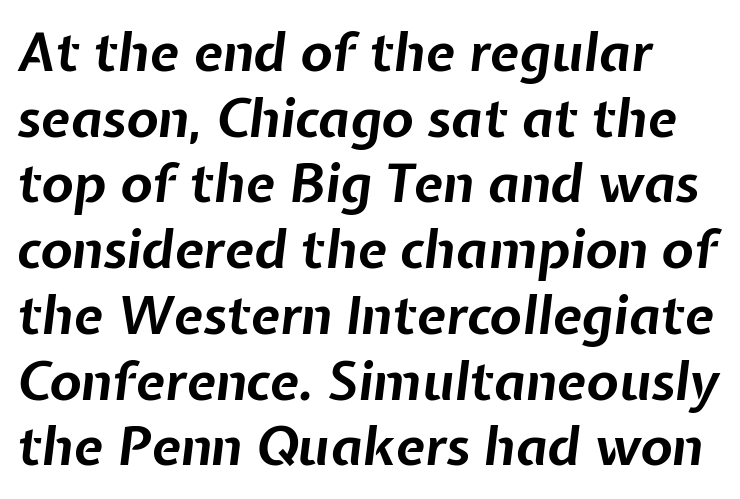
The image shows 53 px bold type, italic (leaning right); set left-aligned, line spacing 1.24x, normal letter spacing, not underlined; low stroke contrast and a medium x-height.
